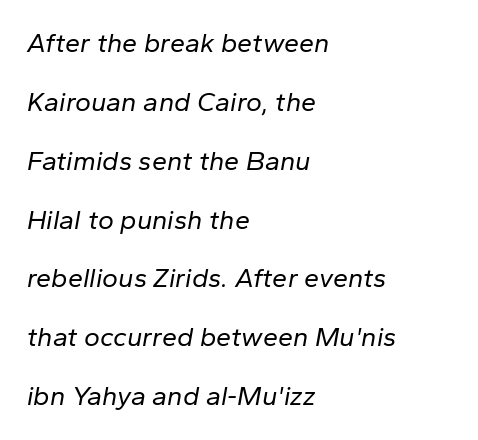
Q: Is the text bold? A: No.
Q: Is the text italic (slanted)? A: Yes, it leans right by about 10 degrees.
Q: Is the text underlined? A: No.
Q: How is the paragraph aligned? A: Left-aligned.
Q: Is the spacing between letters normal or unusually wide? A: Normal.
Q: Is the spacing between lines tight, normal or loose? A: Loose.
